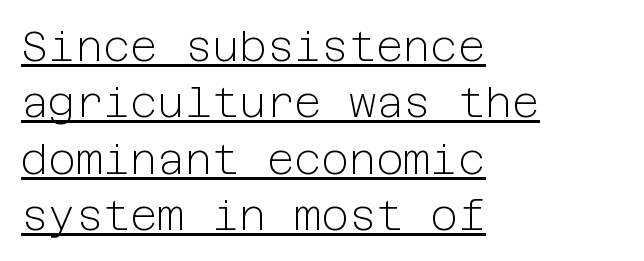
{"serif": "no", "italic": "no", "bold": "no", "weight": "light", "width": "normal", "stroke_contrast": "low", "x_height": "medium", "underline": "yes", "align": "left", "line_spacing": "normal", "line_spacing_ratio": 1.34, "letter_spacing": "normal", "letter_spacing_em": 0.0, "glyph_px": 42}
